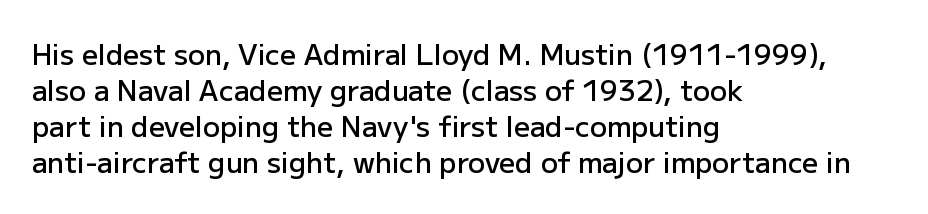
{"serif": "no", "italic": "no", "bold": "semi", "weight": "semibold", "width": "normal", "stroke_contrast": "low", "x_height": "medium", "monospaced": "no", "underline": "no", "align": "left", "line_spacing": "normal", "line_spacing_ratio": 1.28, "letter_spacing": "normal", "letter_spacing_em": 0.0, "glyph_px": 28}
